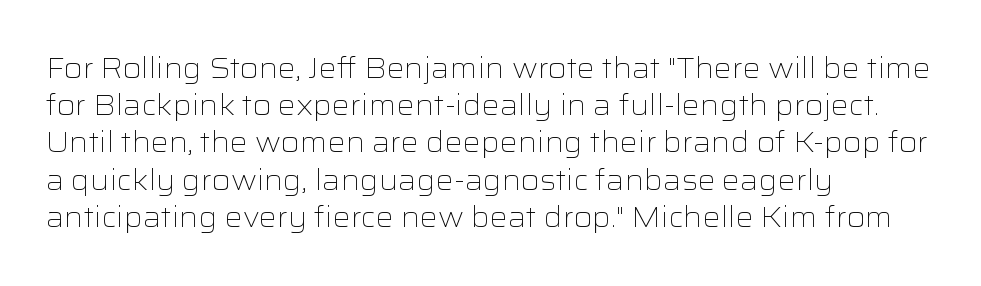
The image shows 28 px light, wide sans-serif type, upright; set left-aligned, normal line spacing (1.33x), normal letter spacing, not underlined; low stroke contrast and a medium x-height.
